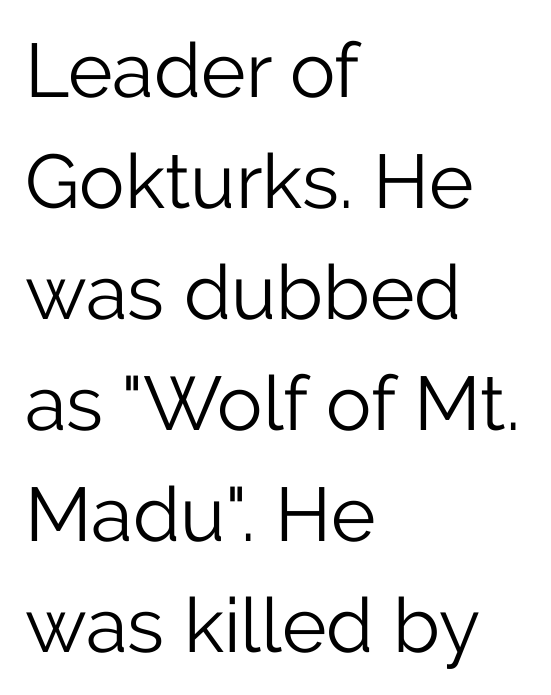
The area under the type is left untouched. The face used here is rendered with its standard letterfit. Left-aligned paragraph, ragged on the right. You can tell it's not italic because the verticals are truly vertical.
